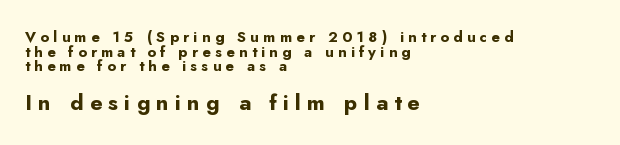
Q: Is the text bold? A: Yes.
Q: Is the text italic (slanted)? A: No, it is upright.
Q: Is the text underlined? A: No.
Q: How is the paragraph aligned? A: Left-aligned.
Q: Is the spacing between letters normal or unusually wide? A: Unusually wide.
Q: Is the spacing between lines tight, normal or loose? A: Tight.
Q: Which block of text is set in a larger size, the first (top) or the second (bottom)? A: The second (bottom) one.
